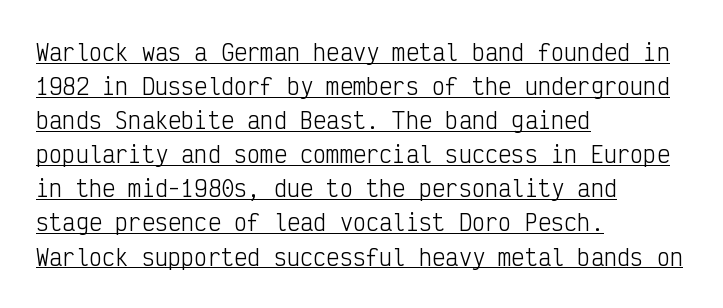
Q: Is the text bold? A: No.
Q: Is the text italic (slanted)? A: No, it is upright.
Q: Is the text underlined? A: Yes.
Q: How is the paragraph aligned? A: Left-aligned.
Q: Is the spacing between letters normal or unusually wide? A: Normal.
Q: Is the spacing between lines tight, normal or loose? A: Normal.
